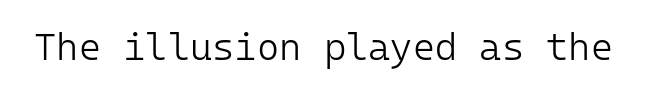
Q: Is the text bold? A: No.
Q: Is the text italic (slanted)? A: No, it is upright.
Q: Is the typeface a serif or a sans-serif typeface? A: Sans-serif.
Q: Is the text underlined? A: No.
Q: Is the spacing between letters normal or unusually wide? A: Normal.
Q: Width (condensed, normal, or wide)? A: Normal.
Q: Stroke contrast? A: Low.
Q: x-height? A: Medium.
Q: Monospaced? A: Yes.
